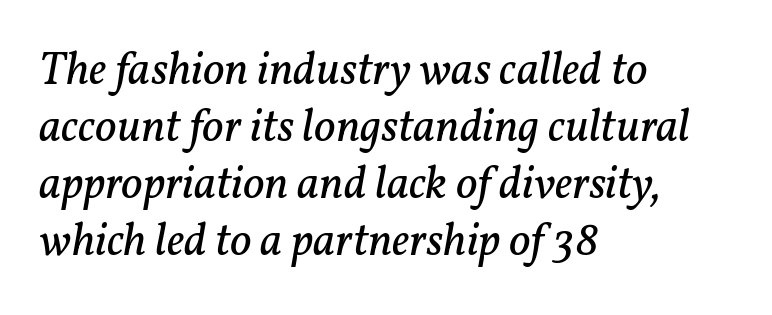
Do the characters align in a grid? No, the font is proportional. Short and long lines alike share a common starting point at left. Think standard paragraph weight, or any step lighter than that. Italic? Definitely — the glyphs are oblique.
